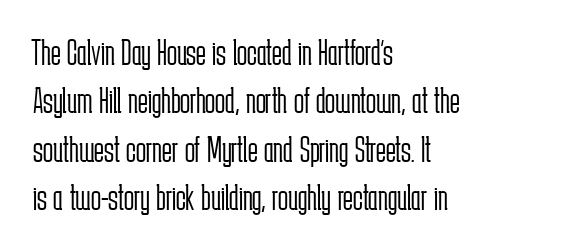
The image shows 37 px light, condensed sans-serif type, upright; set left-aligned, normal line spacing (1.31x), normal letter spacing, not underlined; low stroke contrast and a medium x-height.
